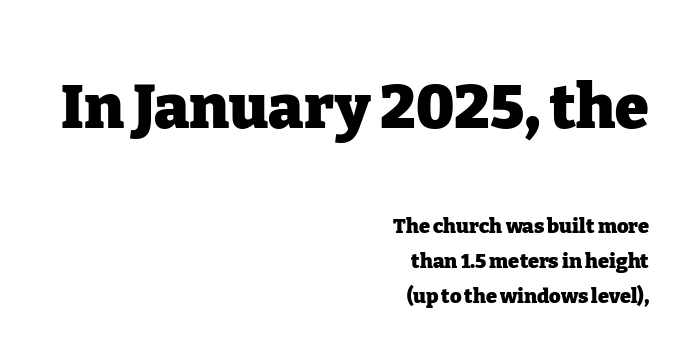
These lines keep a tight, regular rhythm from letter to letter. Unmarked baselines from the first word to the last. This is serif lettering, the kind often seen in printed books. Horizontally, the lines are justified to the trailing edge only. Pretty heavy lettering here — definitely bold.
